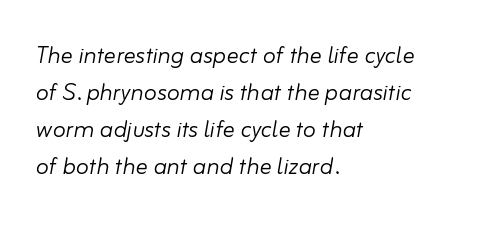
Q: Is the text bold? A: No.
Q: Is the text italic (slanted)? A: Yes, it leans right by about 10 degrees.
Q: Is the text underlined? A: No.
Q: How is the paragraph aligned? A: Left-aligned.
Q: Is the spacing between letters normal or unusually wide? A: Normal.
Q: Width (condensed, normal, or wide)? A: Normal.
Q: Stroke contrast? A: Low.
Q: x-height? A: Small.
Q: Monospaced? A: No.
